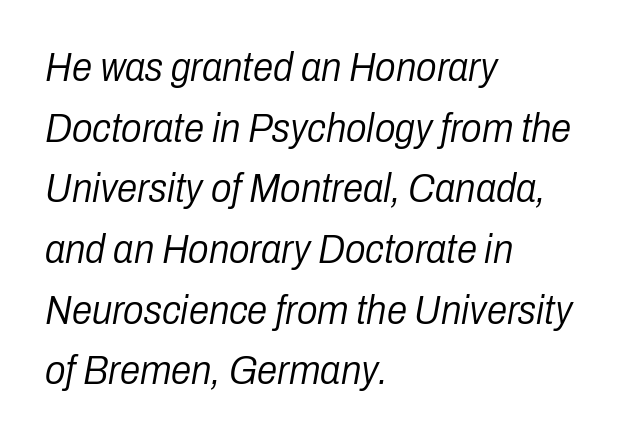
{"italic": "yes", "lean": "right", "slant_degrees": 10, "bold": "no", "weight": "light", "width": "condensed", "stroke_contrast": "low", "x_height": "medium", "monospaced": "no", "underline": "no", "align": "left", "line_spacing": "normal", "line_spacing_ratio": 1.48, "letter_spacing": "normal", "letter_spacing_em": 0.0, "glyph_px": 41}
